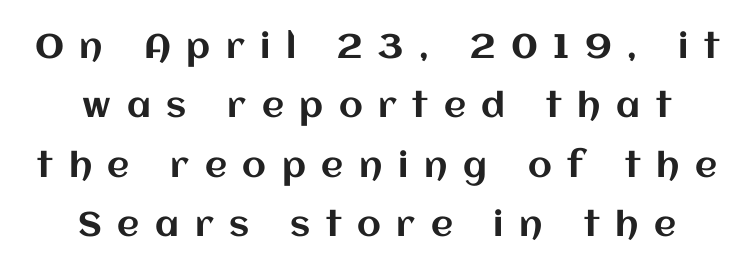
Notice how the stems are strictly vertical — no italics here. Each letter keeps its own natural width here, so spacing adapts to shape. This rendering widens character spacing well past its baseline value. A clean baseline with only descenders dipping below it.
